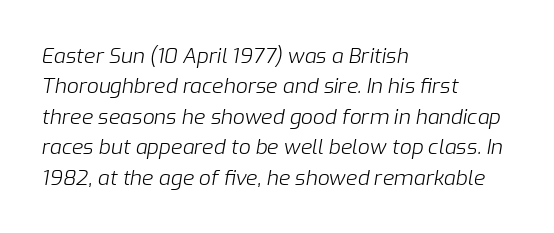
{"italic": "yes", "lean": "right", "slant_degrees": 9, "bold": "no", "underline": "no", "align": "left", "line_spacing": "normal", "line_spacing_ratio": 1.45, "letter_spacing": "normal", "letter_spacing_em": 0.0, "glyph_px": 21}
